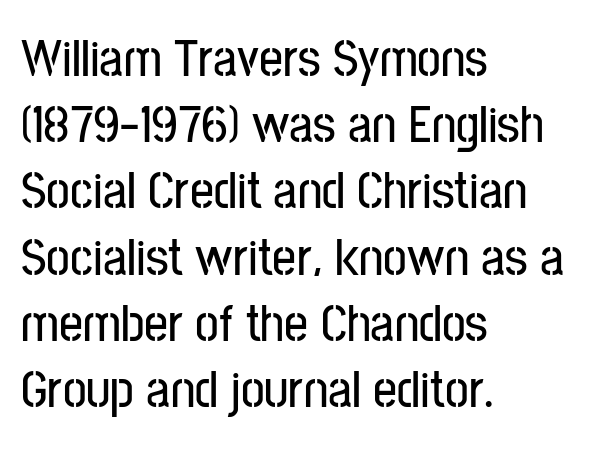
{"serif": "no", "italic": "no", "width": "condensed", "stroke_contrast": "low", "x_height": "medium", "monospaced": "no", "underline": "no", "align": "left", "line_spacing": "normal", "line_spacing_ratio": 1.25, "letter_spacing": "normal", "letter_spacing_em": 0.0, "glyph_px": 53}
